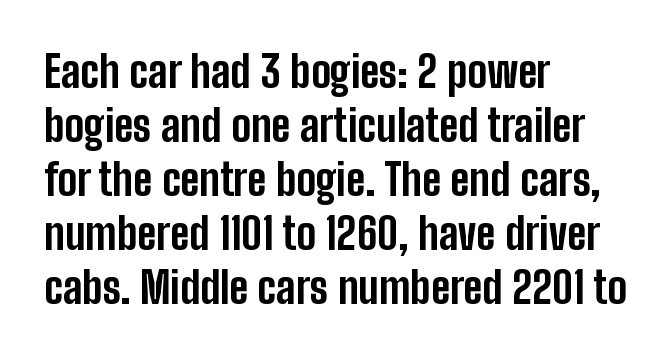
{"serif": "no", "italic": "no", "bold": "yes", "weight": "bold", "width": "condensed", "stroke_contrast": "low", "x_height": "medium", "monospaced": "no", "underline": "no", "align": "left", "line_spacing_ratio": 1.23, "letter_spacing": "normal", "letter_spacing_em": 0.0, "glyph_px": 44}
